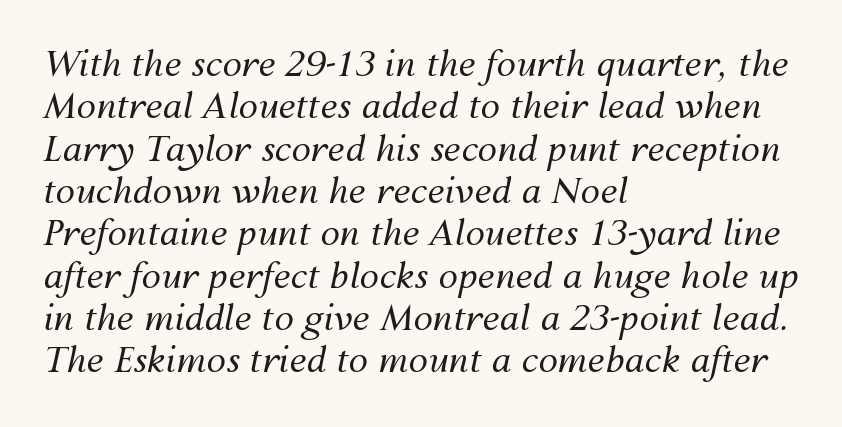
The image shows 35 px regular-weight type, italic (leaning right); set left-aligned, line spacing 1.21x, normal letter spacing, not underlined; medium stroke contrast and a medium x-height.
